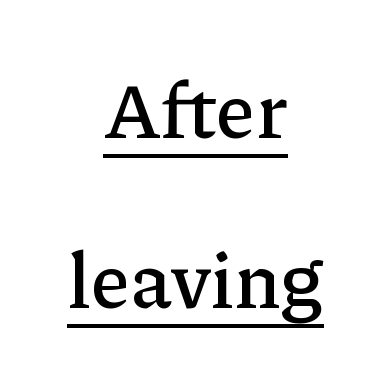
{"serif": "yes", "italic": "no", "width": "normal", "stroke_contrast": "low", "x_height": "medium", "monospaced": "no", "underline": "yes", "align": "center", "line_spacing": "loose", "line_spacing_ratio": 2.18, "letter_spacing": "normal", "letter_spacing_em": 0.0, "glyph_px": 78}
